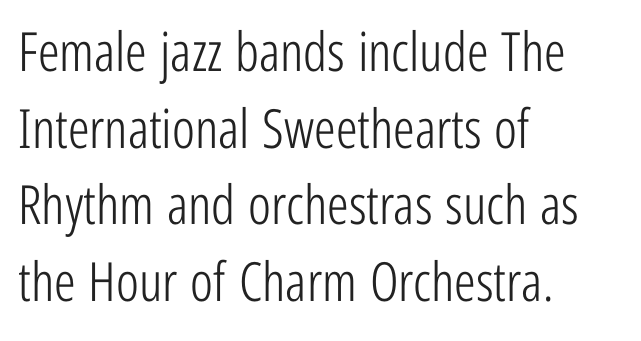
The image shows 54 px light, condensed sans-serif type, upright; set left-aligned, normal line spacing (1.42x), normal letter spacing, not underlined; low stroke contrast and a medium x-height.
